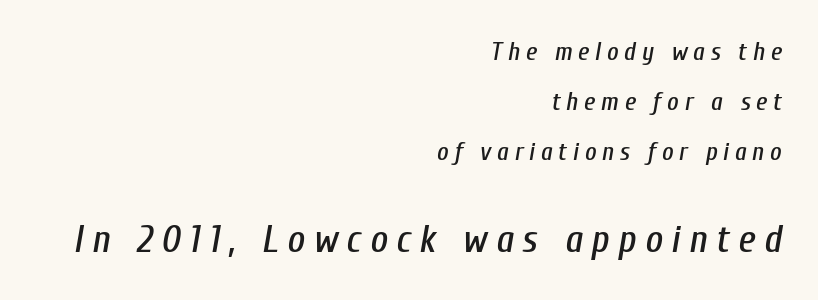
The image shows 38 px condensed type, italic (leaning right); set right-aligned, loose line spacing (2.0x), unusually wide letter spacing (+0.23 em), not underlined; the second (bottom) block is 1.52x larger; low stroke contrast and a medium x-height.
